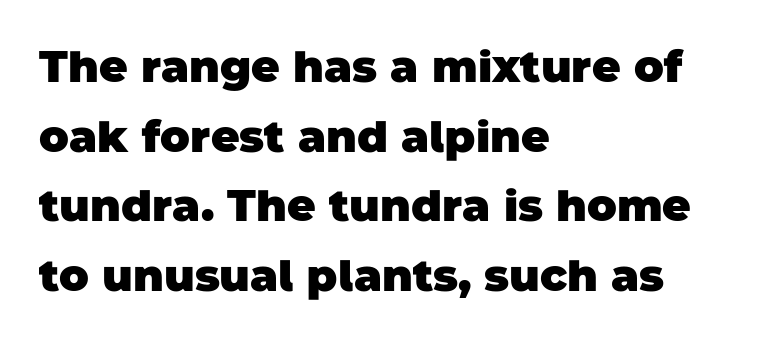
{"serif": "no", "bold": "yes", "weight": "heavy", "width": "normal", "stroke_contrast": "low", "x_height": "large", "monospaced": "no", "underline": "no", "align": "left", "line_spacing": "normal", "line_spacing_ratio": 1.58, "letter_spacing": "normal", "letter_spacing_em": 0.0, "glyph_px": 44}
